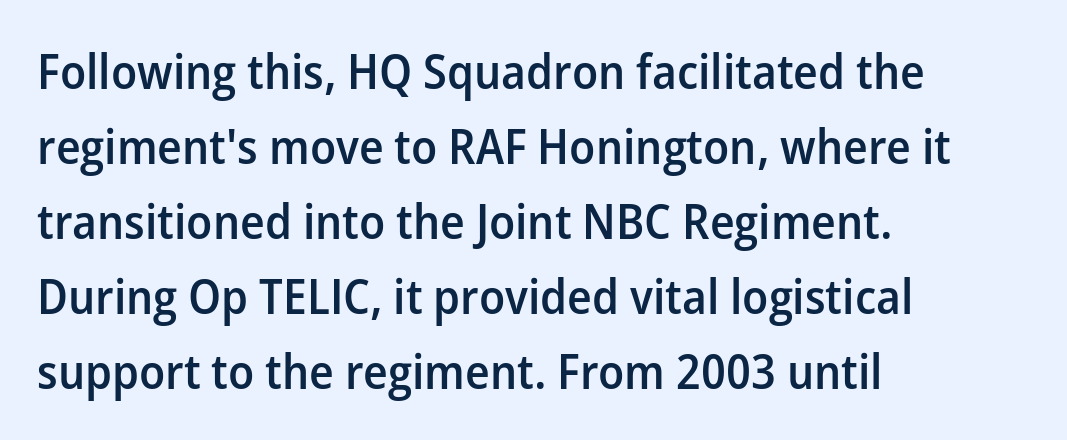
Check under the words: just untouched page. These lines are composed in type without serifs. Leading matches the norm, producing a regular column. The face used here is rendered with its standard letterfit. Each glyph is drawn with semibold strokes, heavier than normal yet not fully bold. Characters remain perfectly vertical along every line.
